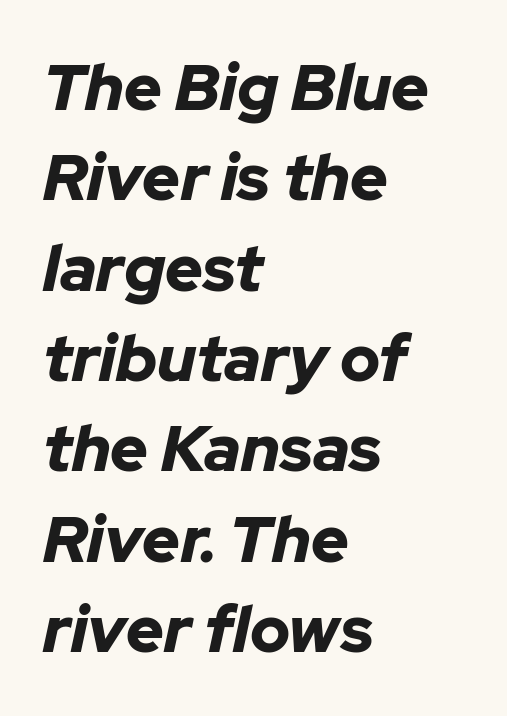
Q: Is the text bold? A: Yes.
Q: Is the text italic (slanted)? A: Yes, it leans right by about 12 degrees.
Q: Is the text underlined? A: No.
Q: How is the paragraph aligned? A: Left-aligned.
Q: Is the spacing between letters normal or unusually wide? A: Normal.
Q: Is the spacing between lines tight, normal or loose? A: Normal.
Q: Width (condensed, normal, or wide)? A: Normal.
Q: Stroke contrast? A: Low.
Q: x-height? A: Medium.
Q: Monospaced? A: No.
